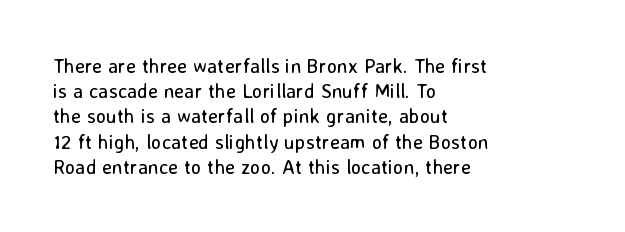
How would I describe the line gaps? Plain and ordinary. Stem width sits at or under what a default text font uses. Posture: straight, roman, zero tilt. Underlining? Definitely not there. How are the letters spaced? Ordinarily, with no added tracking. Alignment: flush left.
